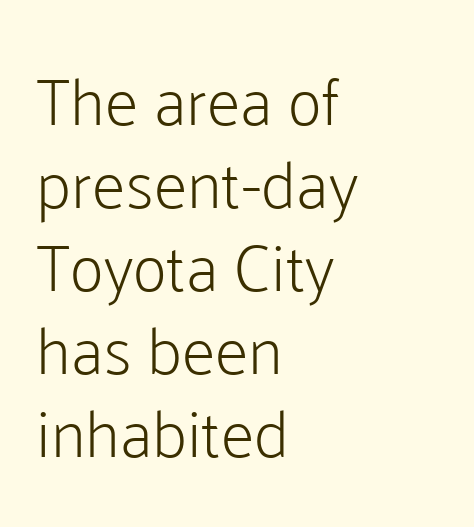
{"serif": "no", "italic": "no", "bold": "no", "weight": "light", "width": "normal", "stroke_contrast": "low", "x_height": "medium", "monospaced": "no", "underline": "no", "align": "left", "line_spacing_ratio": 1.24, "letter_spacing": "normal", "letter_spacing_em": 0.0, "glyph_px": 67}
